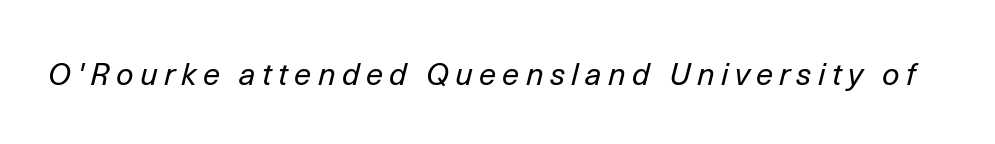
{"italic": "yes", "lean": "right", "slant_degrees": 14, "bold": "no", "weight": "regular", "width": "normal", "stroke_contrast": "low", "x_height": "medium", "monospaced": "no", "underline": "no", "letter_spacing": "wide", "letter_spacing_em": 0.2, "glyph_px": 31}
